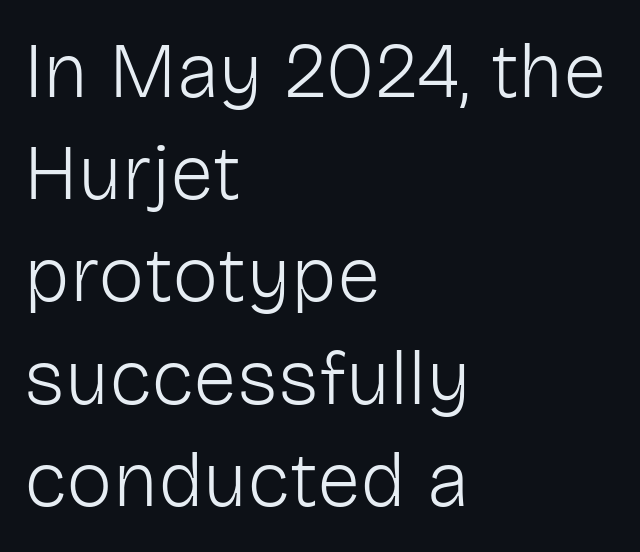
{"serif": "no", "italic": "no", "bold": "no", "weight": "light", "width": "normal", "stroke_contrast": "low", "x_height": "medium", "monospaced": "no", "underline": "no", "align": "left", "line_spacing": "normal", "line_spacing_ratio": 1.31, "letter_spacing": "normal", "letter_spacing_em": 0.0, "glyph_px": 78}
